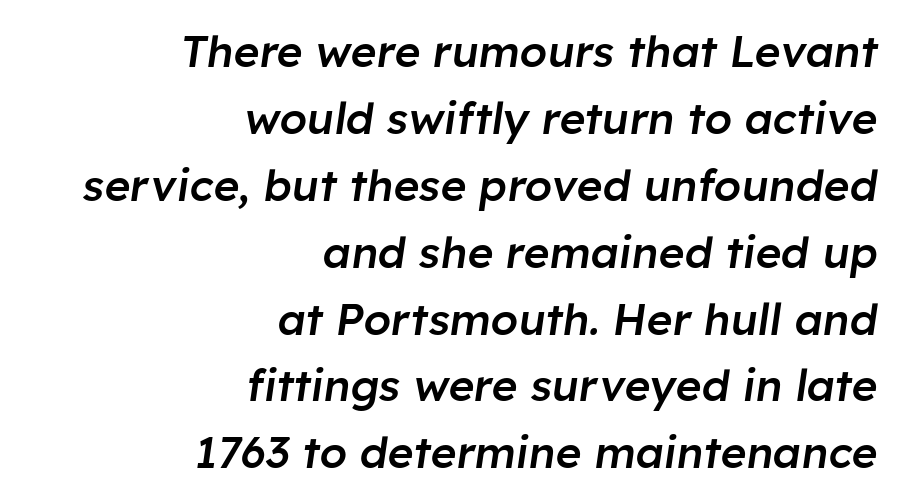
Q: Is the text bold? A: Semi-bold.
Q: Is the text italic (slanted)? A: Yes, it leans right by about 8 degrees.
Q: Is the text underlined? A: No.
Q: How is the paragraph aligned? A: Right-aligned.
Q: Is the spacing between letters normal or unusually wide? A: Normal.
Q: Is the spacing between lines tight, normal or loose? A: Normal.
Q: Width (condensed, normal, or wide)? A: Normal.
Q: Stroke contrast? A: Low.
Q: x-height? A: Medium.
Q: Monospaced? A: No.
